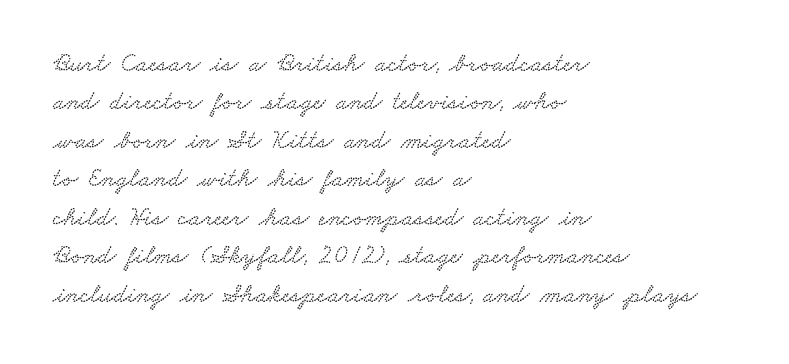
{"underline": "no", "align": "left", "line_spacing": "normal", "line_spacing_ratio": 1.48, "letter_spacing": "normal", "letter_spacing_em": 0.0, "glyph_px": 26}
